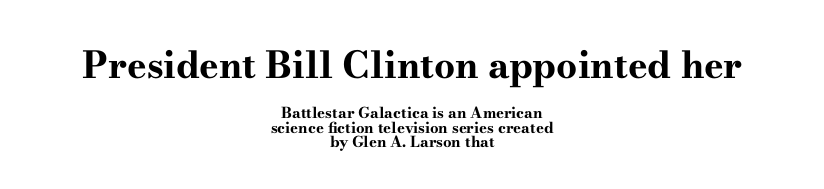
Each new line begins almost immediately beneath the previous one. Look at the glyph heights: the upper group is clearly the bigger setting. The tracking reads as untouched default to a designer's eye. Horizontal alignment here is central, giving a formal, balanced look.
